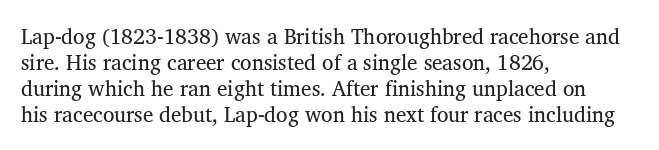
The image shows 21 px text type; set left-aligned, line spacing 1.24x, normal letter spacing, not underlined.
